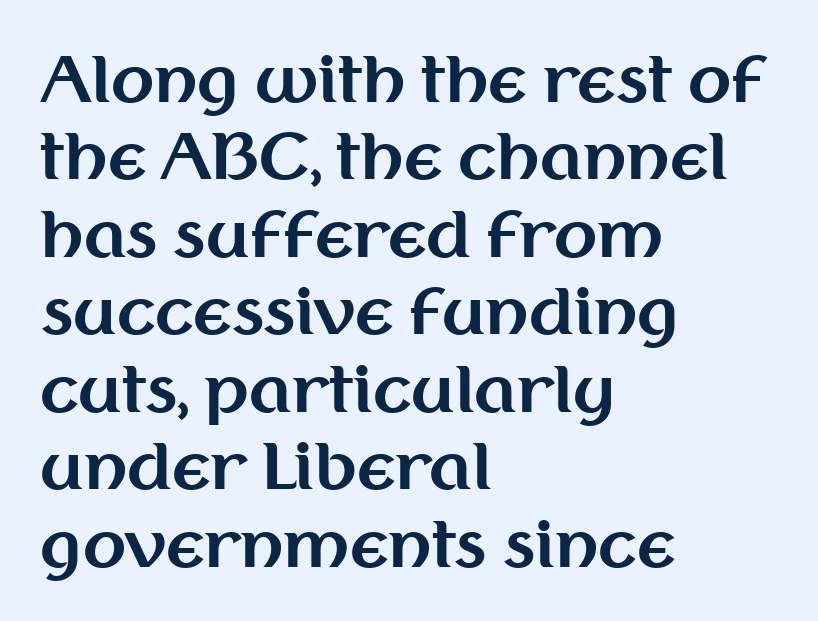
The image shows 63 px bold sans-serif type, upright; set left-aligned, line spacing 1.23x, normal letter spacing, not underlined; medium stroke contrast and a medium x-height.
